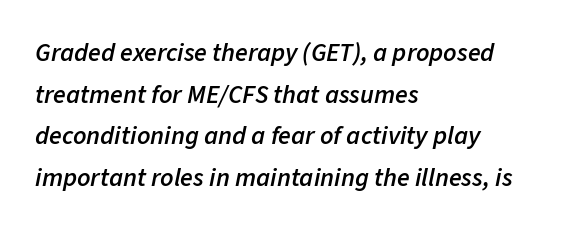
The image shows 26 px text type, italic (leaning right); set left-aligned, normal line spacing (1.6x), normal letter spacing, not underlined.
